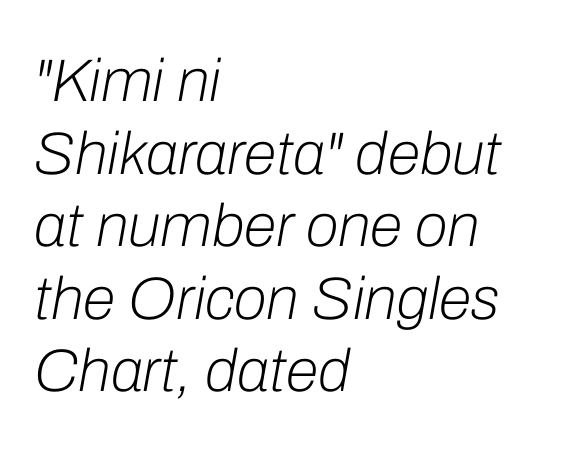
{"italic": "yes", "lean": "right", "slant_degrees": 10, "bold": "no", "weight": "light", "width": "normal", "stroke_contrast": "low", "x_height": "medium", "monospaced": "no", "underline": "no", "align": "left", "line_spacing_ratio": 1.21, "letter_spacing": "normal", "letter_spacing_em": 0.0, "glyph_px": 60}
